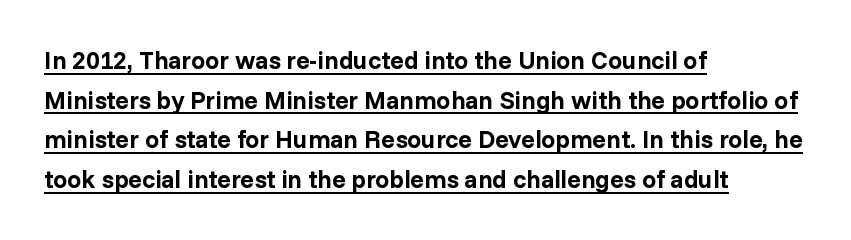
The image shows 25 px bold type, upright; set left-aligned, normal line spacing (1.59x), normal letter spacing, underlined.
